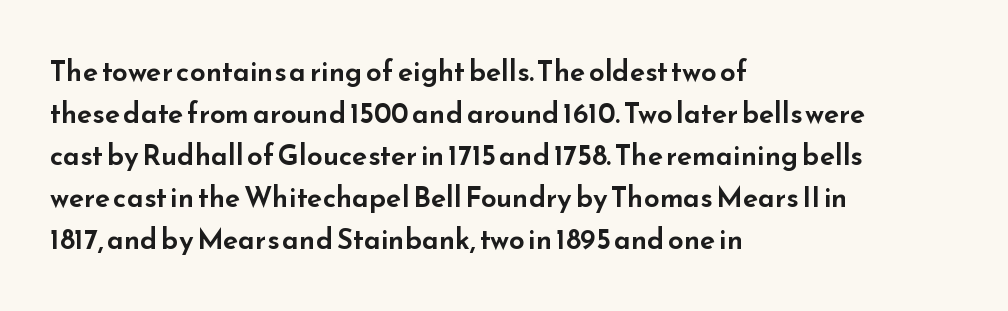
The image shows 28 px wide sans-serif type, upright; set left-aligned, normal line spacing (1.5x), normal letter spacing, not underlined; low stroke contrast and a small x-height.
